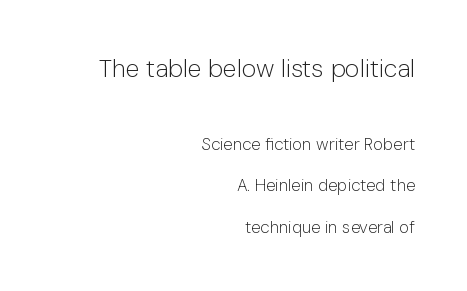
Is there any slant? The stems are plumb. The designer dialed line spacing up above the default. Characters follow at the spacing the type designer built in. Nothing heavy about these letters — not bold at all. Type size steps down from the first block to the second.
